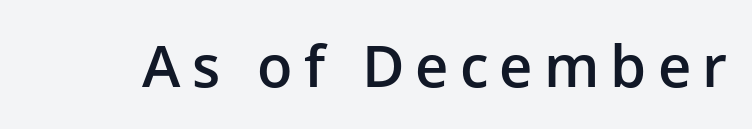
The image shows 58 px semibold sans-serif type, upright; set not underlined; low stroke contrast and a medium x-height.
